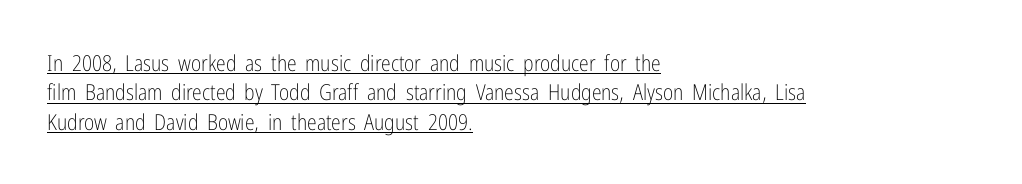
Q: Is the text bold? A: No.
Q: Is the text italic (slanted)? A: No, it is upright.
Q: Is the text underlined? A: Yes.
Q: How is the paragraph aligned? A: Left-aligned.
Q: Is the spacing between letters normal or unusually wide? A: Normal.
Q: Is the spacing between lines tight, normal or loose? A: Normal.
